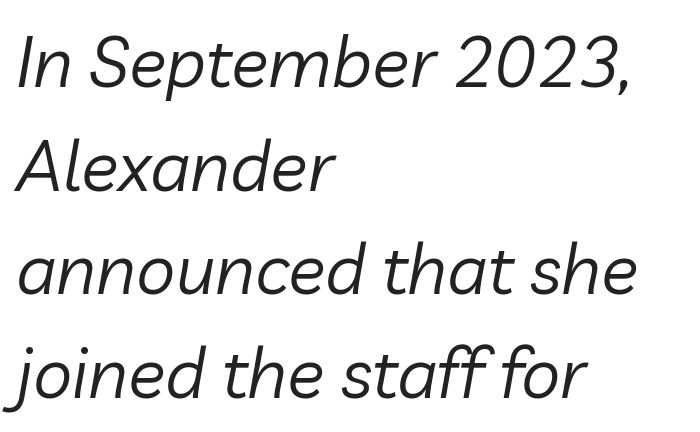
Q: Is the text bold? A: No.
Q: Is the text italic (slanted)? A: Yes, it leans right by about 10 degrees.
Q: Is the text underlined? A: No.
Q: How is the paragraph aligned? A: Left-aligned.
Q: Is the spacing between letters normal or unusually wide? A: Normal.
Q: Is the spacing between lines tight, normal or loose? A: Normal.
Q: Width (condensed, normal, or wide)? A: Normal.
Q: Stroke contrast? A: Low.
Q: x-height? A: Medium.
Q: Monospaced? A: No.
